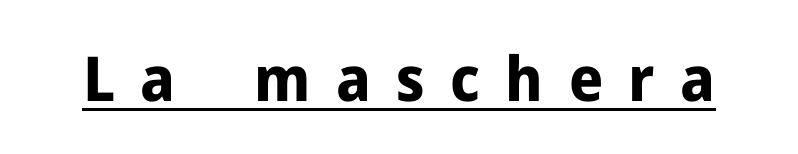
Q: Is the text bold? A: Yes.
Q: Is the text italic (slanted)? A: No, it is upright.
Q: Is the typeface a serif or a sans-serif typeface? A: Sans-serif.
Q: Is the text underlined? A: Yes.
Q: Is the spacing between letters normal or unusually wide? A: Unusually wide.
Q: Width (condensed, normal, or wide)? A: Normal.
Q: Stroke contrast? A: Low.
Q: x-height? A: Medium.
Q: Monospaced? A: No.
